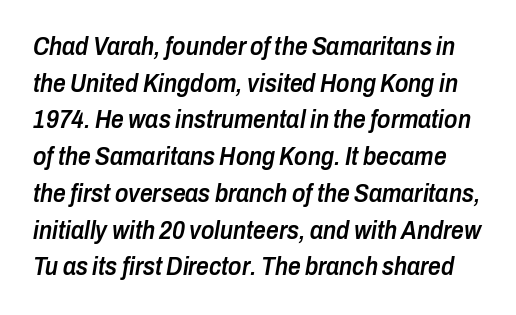
Q: Is the text bold? A: Semi-bold.
Q: Is the text italic (slanted)? A: Yes, it leans right by about 10 degrees.
Q: Is the text underlined? A: No.
Q: Is the spacing between letters normal or unusually wide? A: Normal.
Q: Is the spacing between lines tight, normal or loose? A: Normal.
